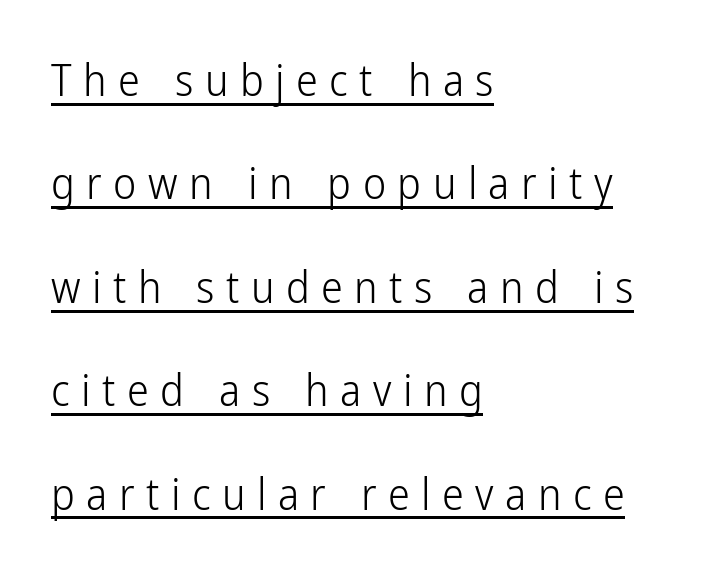
The image shows 44 px light, condensed sans-serif type, upright; set left-aligned, loose line spacing (2.35x), unusually wide letter spacing (+0.26 em), underlined; low stroke contrast and a medium x-height.
